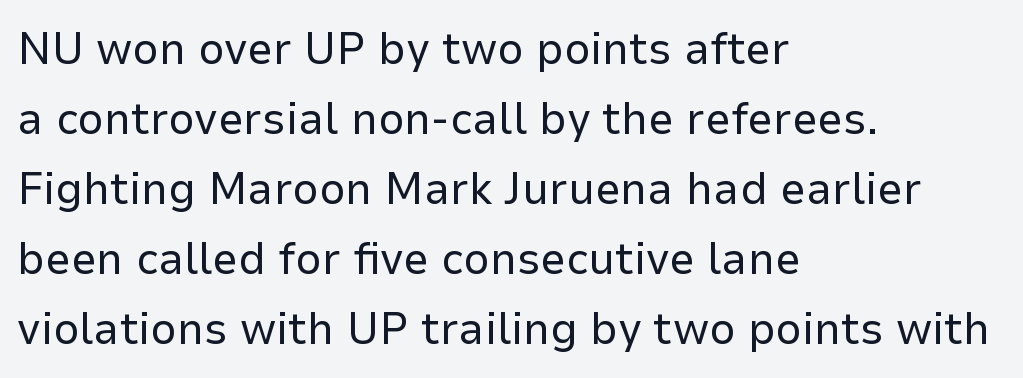
The image shows 46 px regular-weight sans-serif type, upright; set left-aligned, normal line spacing (1.52x), normal letter spacing, not underlined; low stroke contrast and a medium x-height.
